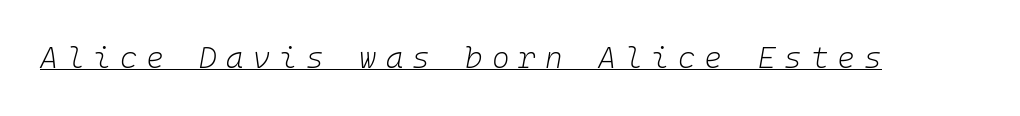
{"italic": "yes", "lean": "right", "slant_degrees": 10, "bold": "no", "weight": "light", "width": "normal", "stroke_contrast": "low", "x_height": "medium", "monospaced": "yes", "underline": "yes", "letter_spacing": "wide", "letter_spacing_em": 0.3, "glyph_px": 30}
